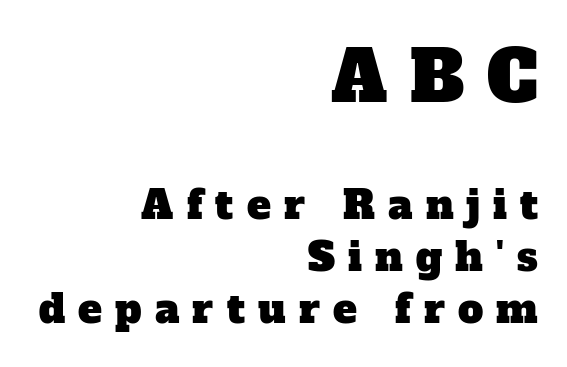
Q: Is the typeface a serif or a sans-serif typeface? A: Serif.
Q: Is the text underlined? A: No.
Q: How is the paragraph aligned? A: Right-aligned.
Q: Is the spacing between letters normal or unusually wide? A: Unusually wide.
Q: Is the spacing between lines tight, normal or loose? A: Normal.
Q: Which block of text is set in a larger size, the first (top) or the second (bottom)? A: The first (top) one.
Q: Width (condensed, normal, or wide)? A: Normal.
Q: Stroke contrast? A: Low.
Q: x-height? A: Medium.
Q: Monospaced? A: No.
